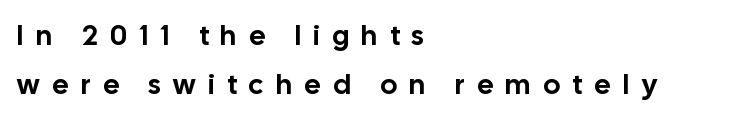
Q: Is the text italic (slanted)? A: No, it is upright.
Q: Is the typeface a serif or a sans-serif typeface? A: Sans-serif.
Q: Is the text underlined? A: No.
Q: How is the paragraph aligned? A: Left-aligned.
Q: Is the spacing between letters normal or unusually wide? A: Unusually wide.
Q: Width (condensed, normal, or wide)? A: Normal.
Q: Stroke contrast? A: Low.
Q: x-height? A: Medium.
Q: Monospaced? A: No.
